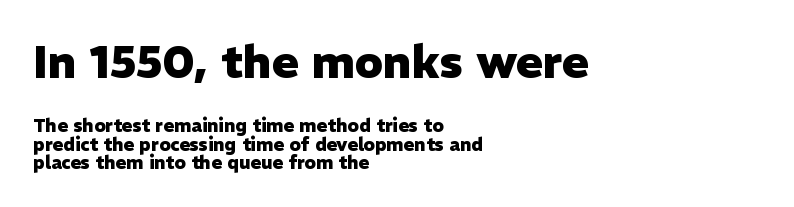
Q: Is the text bold? A: Yes.
Q: Is the text italic (slanted)? A: No, it is upright.
Q: Is the typeface a serif or a sans-serif typeface? A: Sans-serif.
Q: Is the text underlined? A: No.
Q: How is the paragraph aligned? A: Left-aligned.
Q: Is the spacing between letters normal or unusually wide? A: Normal.
Q: Is the spacing between lines tight, normal or loose? A: Tight.
Q: Which block of text is set in a larger size, the first (top) or the second (bottom)? A: The first (top) one.
Q: Width (condensed, normal, or wide)? A: Normal.
Q: Stroke contrast? A: Low.
Q: x-height? A: Medium.
Q: Monospaced? A: No.
